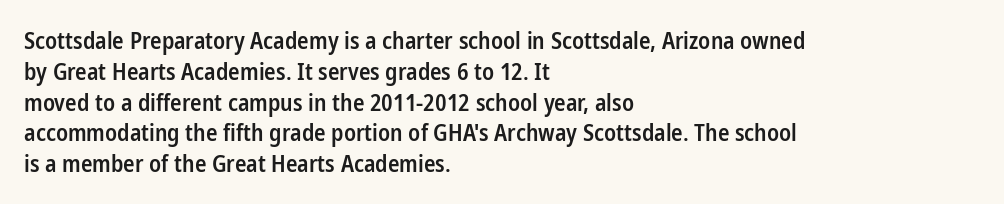
Q: Is the text bold? A: Semi-bold.
Q: Is the text italic (slanted)? A: No, it is upright.
Q: Is the text underlined? A: No.
Q: How is the paragraph aligned? A: Left-aligned.
Q: Is the spacing between letters normal or unusually wide? A: Normal.
Q: Is the spacing between lines tight, normal or loose? A: Normal.
